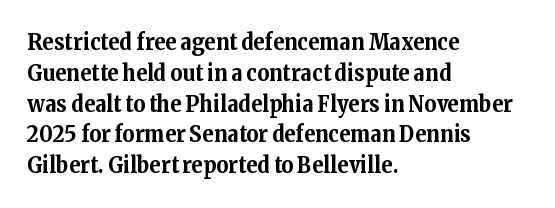
It's the straight-up-and-down kind of type. Descender tails drop into unmarked territory. Weight check: bold — yes, fully. Line beginnings align vertically; line endings do not.
